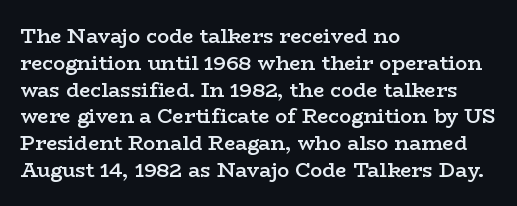
This is roman type, the default non-slanted kind. Check under the words: just untouched page. The passage shown is semibold, sitting just below true bold. Compared with typical paragraphs, the rows here are spaced about the same. In CSS terms this would be text-align: left.
